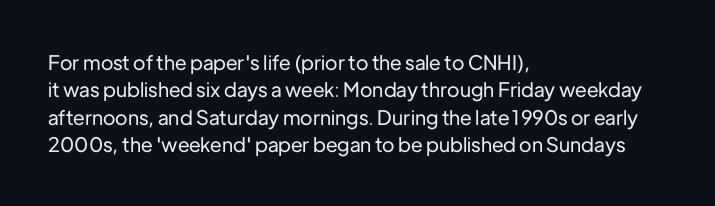
The specimen omits any rule beneath the text block's lines. The face used here is rendered with its standard letterfit. Posture: straight, roman, zero tilt. A student would call this left alignment; a typographer would say flush left, rag right. If you measured baseline to baseline, you'd find a middling distance.
